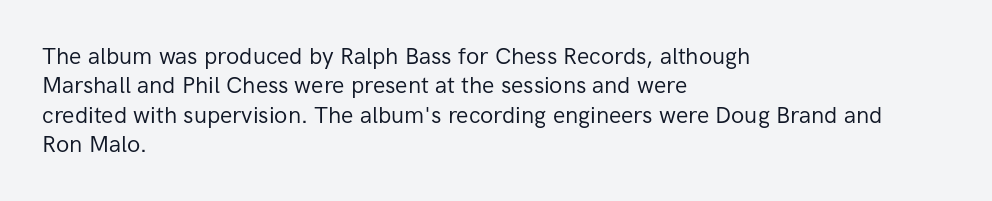
The image shows 23 px text type, upright; set left-aligned, normal line spacing (1.28x), normal letter spacing, not underlined.
